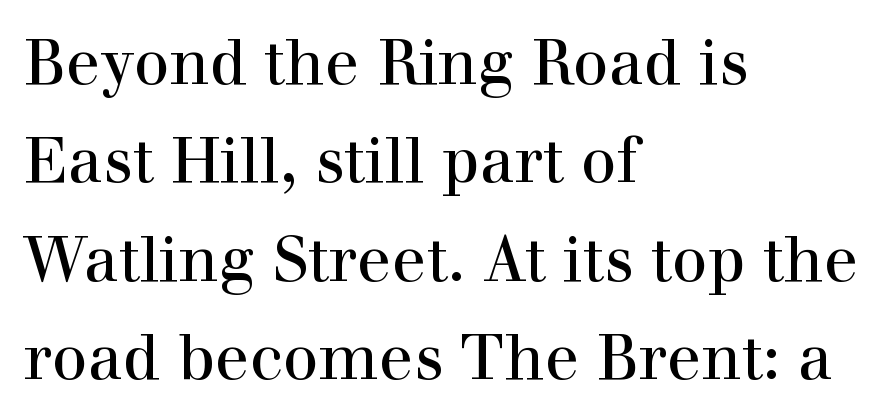
{"serif": "yes", "italic": "no", "width": "normal", "x_height": "medium", "monospaced": "no", "underline": "no", "align": "left", "line_spacing": "normal", "line_spacing_ratio": 1.56, "letter_spacing": "normal", "letter_spacing_em": 0.0, "glyph_px": 63}
